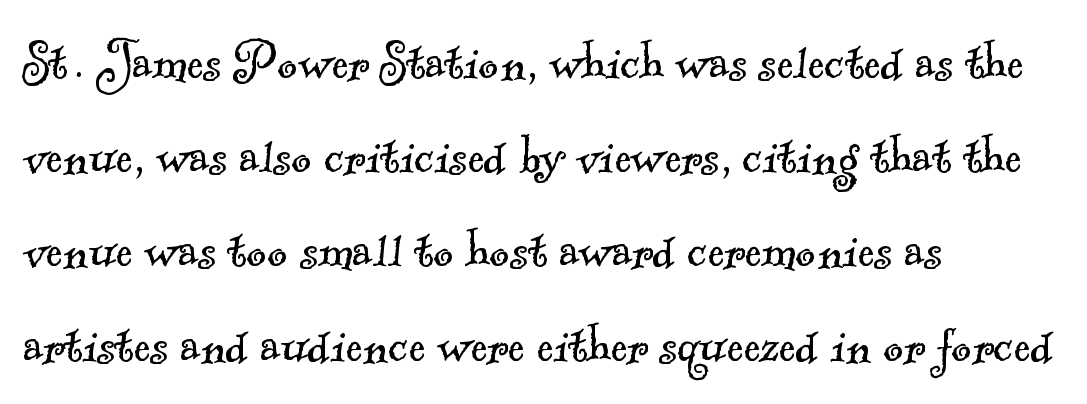
Rows of type keep a routine distance in the vertical direction. The horizontal fit of the characters is conventional and even. Descenders are the only things crossing below the line. Small tapered or slab feet sit at the stroke ends, so this counts as serif.
